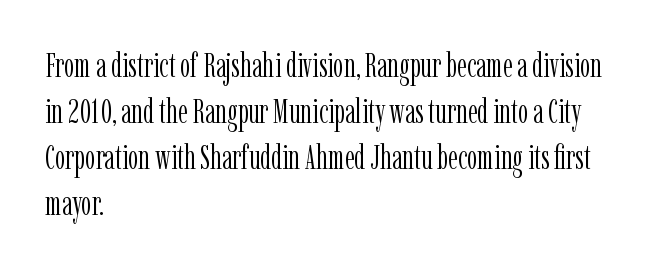
{"serif": "yes", "italic": "no", "bold": "no", "weight": "light", "width": "condensed", "stroke_contrast": "low", "x_height": "medium", "monospaced": "no", "underline": "no", "align": "left", "line_spacing": "normal", "line_spacing_ratio": 1.39, "letter_spacing": "normal", "letter_spacing_em": 0.0, "glyph_px": 33}
